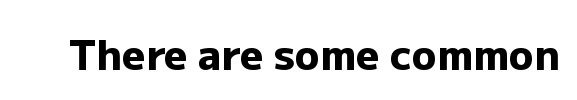
The image shows 41 px heavy sans-serif type, upright; set normal letter spacing, not underlined; low stroke contrast and a medium x-height.
